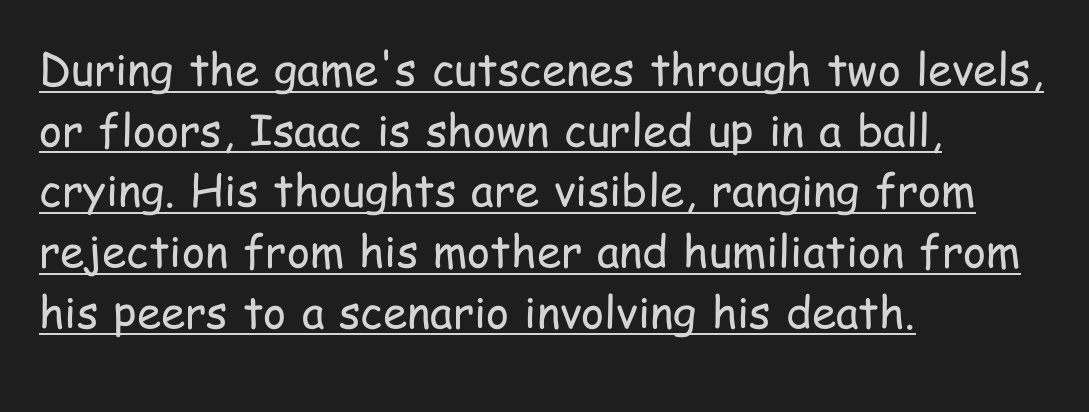
{"serif": "no", "italic": "no", "bold": "no", "weight": "regular", "width": "condensed", "stroke_contrast": "low", "x_height": "medium", "monospaced": "no", "underline": "yes", "align": "left", "line_spacing": "normal", "line_spacing_ratio": 1.38, "letter_spacing": "normal", "letter_spacing_em": 0.0, "glyph_px": 44}
